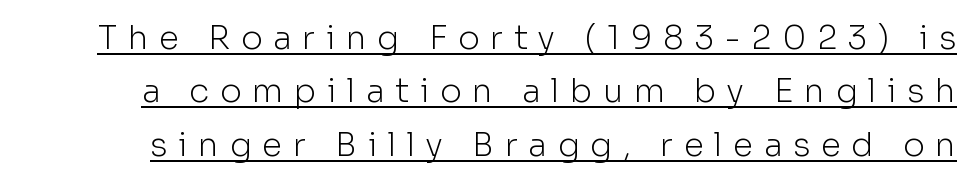
The image shows 33 px light sans-serif type, upright; set normal line spacing (1.62x), unusually wide letter spacing (+0.32 em), underlined; low stroke contrast and a medium x-height.
